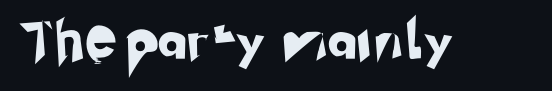
The baseline area is clear. Looks like regular typesetting: each glyph gets only the width it needs. These lines are composed in type without serifs.
